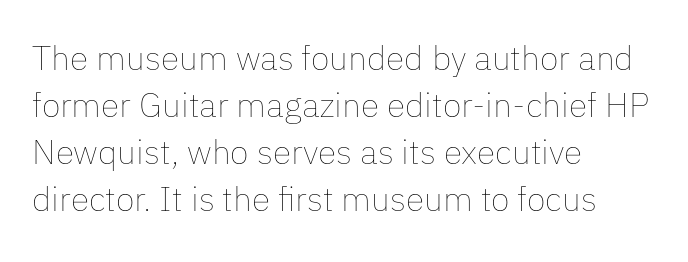
Character widths vary here, with narrow letters taking less room than wide ones. Regarding leading, the lines here are spaced in the standard way. Stroke thickness stays within the range of a standard reading face or lighter. Designer's note — italics off, roman on.
